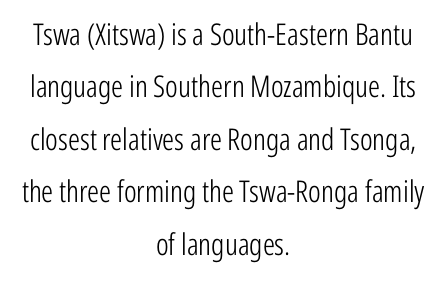
Regarding serifs, this sample does without them. The lettering holds an erect, upright posture throughout. The letters sit at their default tracking, neither squeezed nor spread. The rendering uses natural spacing where letterforms have individual widths. Horizontal alignment here is central, giving a formal, balanced look.
